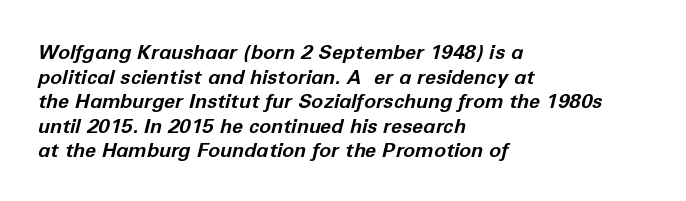
{"italic": "yes", "lean": "right", "slant_degrees": 12, "bold": "yes", "underline": "no", "align": "left", "line_spacing_ratio": 1.23, "letter_spacing": "normal", "letter_spacing_em": 0.0, "glyph_px": 20}
